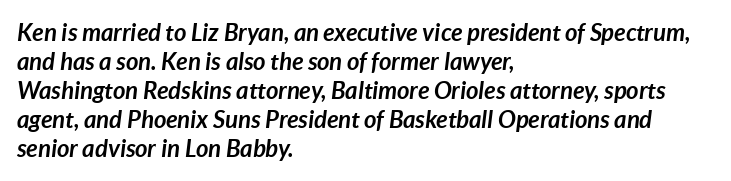
{"italic": "yes", "lean": "right", "slant_degrees": 7, "bold": "yes", "underline": "no", "align": "left", "line_spacing_ratio": 1.21, "letter_spacing": "normal", "letter_spacing_em": 0.0, "glyph_px": 24}
